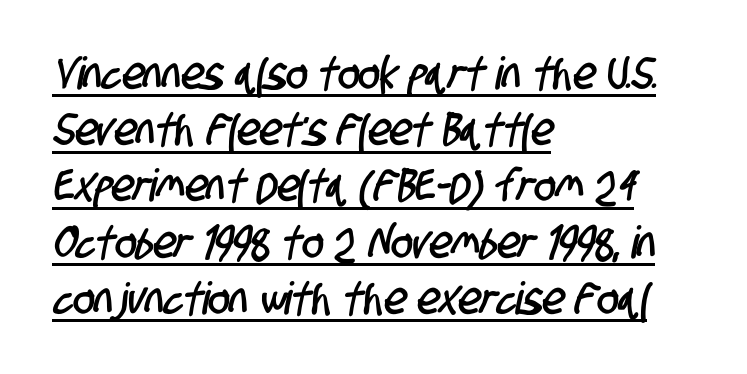
{"serif": "no", "width": "condensed", "stroke_contrast": "low", "x_height": "large", "monospaced": "no", "underline": "yes", "align": "left", "line_spacing": "normal", "line_spacing_ratio": 1.25, "letter_spacing": "normal", "letter_spacing_em": 0.0, "glyph_px": 45}
